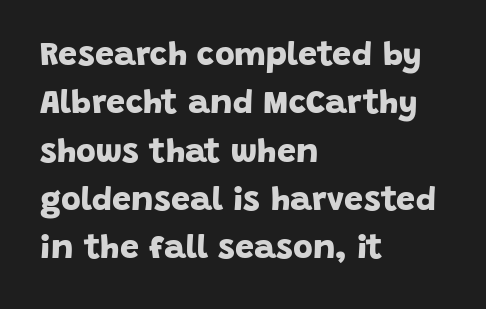
Q: Is the text bold? A: Yes.
Q: Is the typeface a serif or a sans-serif typeface? A: Sans-serif.
Q: Is the text underlined? A: No.
Q: How is the paragraph aligned? A: Left-aligned.
Q: Is the spacing between letters normal or unusually wide? A: Normal.
Q: Is the spacing between lines tight, normal or loose? A: Normal.
Q: Width (condensed, normal, or wide)? A: Normal.
Q: Stroke contrast? A: Low.
Q: x-height? A: Large.
Q: Monospaced? A: No.
